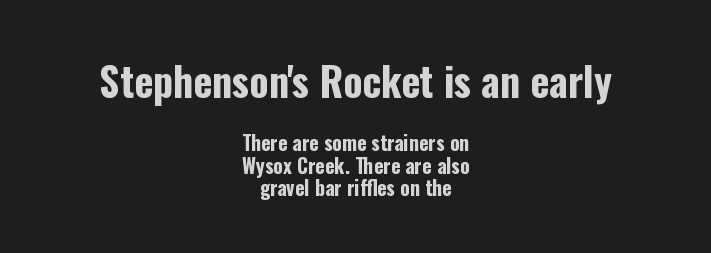
The image shows 40 px bold, condensed sans-serif type, upright; set centered, tight line spacing (1.13x), normal letter spacing, not underlined; the first (top) block is 2.0x larger; low stroke contrast and a medium x-height.
